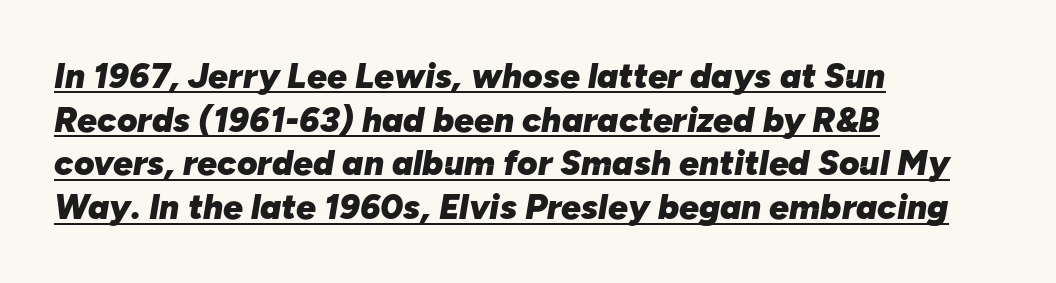
The image shows 35 px heavy type, italic (leaning right); set left-aligned, normal line spacing (1.25x), normal letter spacing, underlined; low stroke contrast and a medium x-height.
